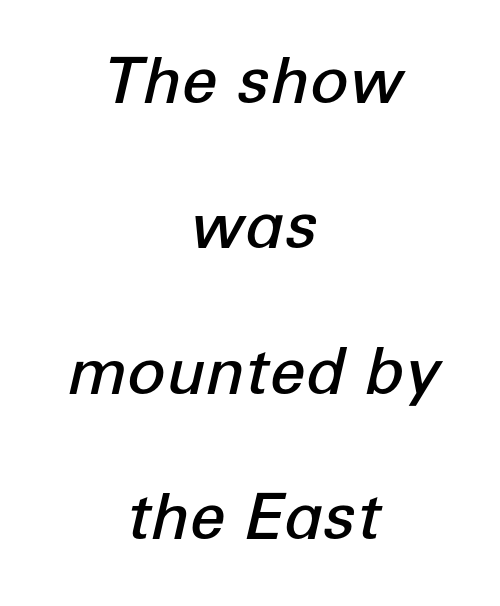
These words are printed semibold, heavier than regular yet not bold. Plain, unruled lines of type. The rendering keeps characters at their native spacing. The font's italic variant was chosen for this text. The vertical gap from one line to the next is large.
